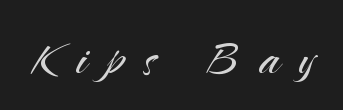
{"serif": "no", "bold": "no", "weight": "light", "width": "normal", "stroke_contrast": "medium", "x_height": "small", "monospaced": "no", "underline": "no", "letter_spacing": "wide", "letter_spacing_em": 0.34, "glyph_px": 59}
